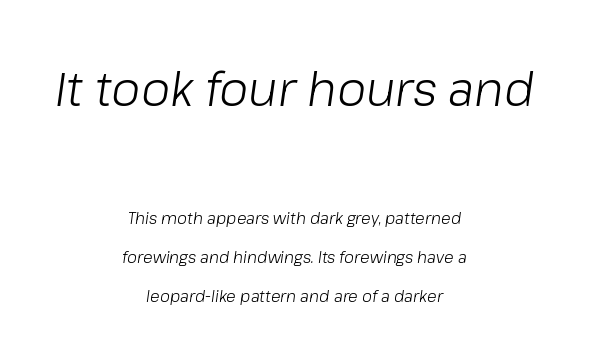
The image shows 47 px light type, italic (leaning right); set centered, loose line spacing (2.42x), normal letter spacing, not underlined; the first (top) block is 2.94x larger; low stroke contrast and a medium x-height.
